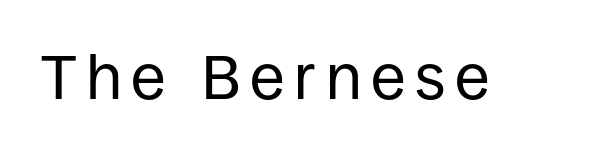
Q: Is the text bold? A: No.
Q: Is the text italic (slanted)? A: No, it is upright.
Q: Is the typeface a serif or a sans-serif typeface? A: Sans-serif.
Q: Is the text underlined? A: No.
Q: Width (condensed, normal, or wide)? A: Normal.
Q: Stroke contrast? A: Low.
Q: x-height? A: Large.
Q: Monospaced? A: No.
